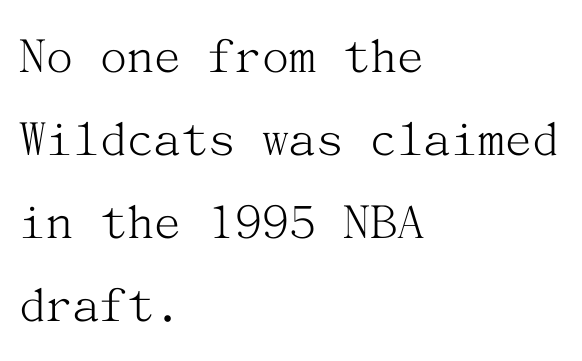
Q: Is the text bold? A: No.
Q: Is the text italic (slanted)? A: No, it is upright.
Q: Is the typeface a serif or a sans-serif typeface? A: Serif.
Q: Is the text underlined? A: No.
Q: How is the paragraph aligned? A: Left-aligned.
Q: Is the spacing between letters normal or unusually wide? A: Normal.
Q: Is the spacing between lines tight, normal or loose? A: Normal.
Q: Width (condensed, normal, or wide)? A: Normal.
Q: Stroke contrast? A: Medium.
Q: x-height? A: Medium.
